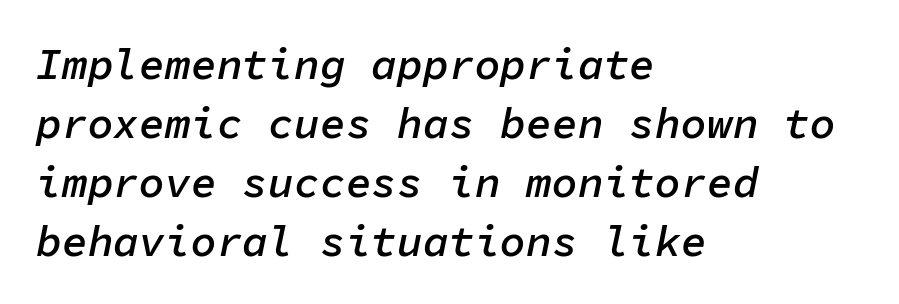
{"italic": "yes", "lean": "right", "slant_degrees": 11, "bold": "semi", "weight": "semibold", "width": "normal", "stroke_contrast": "low", "x_height": "medium", "monospaced": "yes", "underline": "no", "align": "left", "line_spacing": "normal", "line_spacing_ratio": 1.37, "letter_spacing": "normal", "letter_spacing_em": 0.0, "glyph_px": 43}
